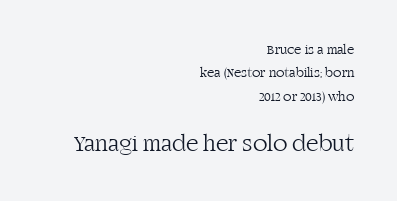
The image shows 24 px text type, upright; set right-aligned, normal line spacing (1.67x), normal letter spacing, not underlined; the second (bottom) block is 1.71x larger.
